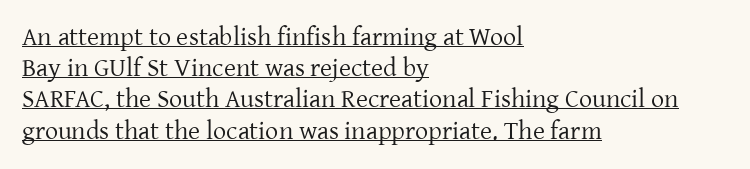
{"italic": "no", "bold": "no", "underline": "yes", "align": "left", "line_spacing_ratio": 1.2, "letter_spacing": "normal", "letter_spacing_em": 0.0, "glyph_px": 26}
